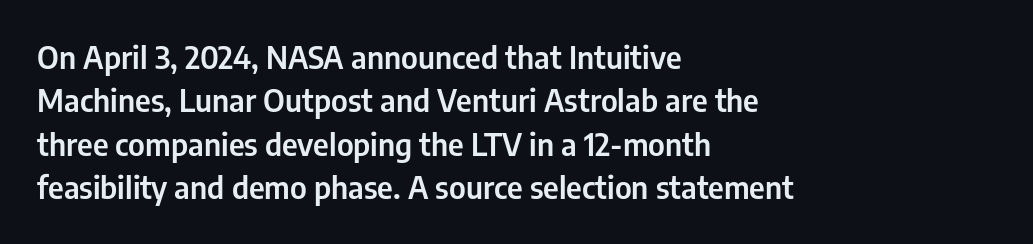
Q: Is the text italic (slanted)? A: No, it is upright.
Q: Is the typeface a serif or a sans-serif typeface? A: Sans-serif.
Q: Is the text underlined? A: No.
Q: How is the paragraph aligned? A: Left-aligned.
Q: Is the spacing between letters normal or unusually wide? A: Normal.
Q: Is the spacing between lines tight, normal or loose? A: Normal.
Q: Width (condensed, normal, or wide)? A: Condensed.
Q: Stroke contrast? A: Low.
Q: x-height? A: Medium.
Q: Monospaced? A: No.
